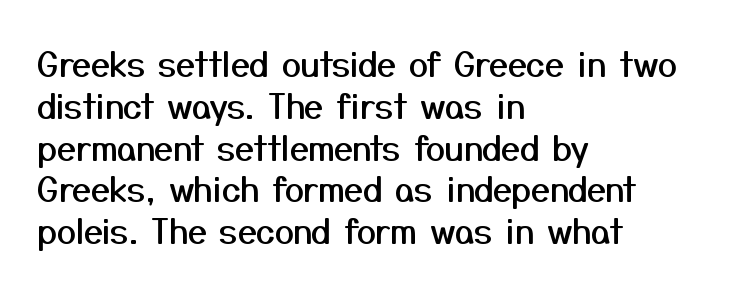
The image shows 34 px sans-serif type, upright; set left-aligned, line spacing 1.23x, normal letter spacing, not underlined; medium stroke contrast and a medium x-height.
